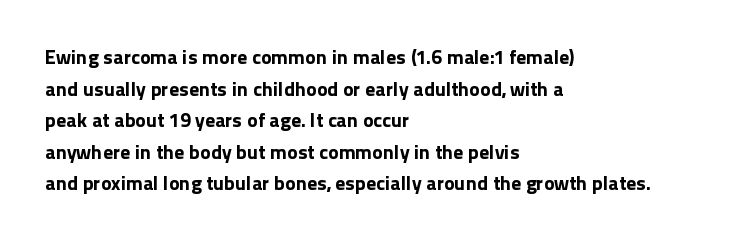
Q: Is the text bold? A: Yes.
Q: Is the text italic (slanted)? A: No, it is upright.
Q: Is the text underlined? A: No.
Q: How is the paragraph aligned? A: Left-aligned.
Q: Is the spacing between letters normal or unusually wide? A: Normal.
Q: Is the spacing between lines tight, normal or loose? A: Normal.
